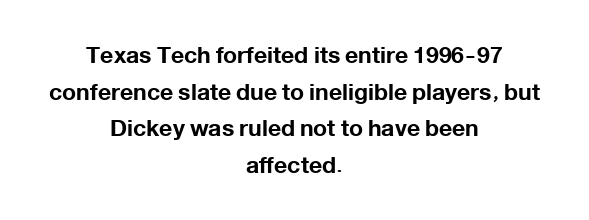
Q: Is the text bold? A: Yes.
Q: Is the text italic (slanted)? A: No, it is upright.
Q: Is the text underlined? A: No.
Q: How is the paragraph aligned? A: Centered.
Q: Is the spacing between letters normal or unusually wide? A: Normal.
Q: Is the spacing between lines tight, normal or loose? A: Normal.
